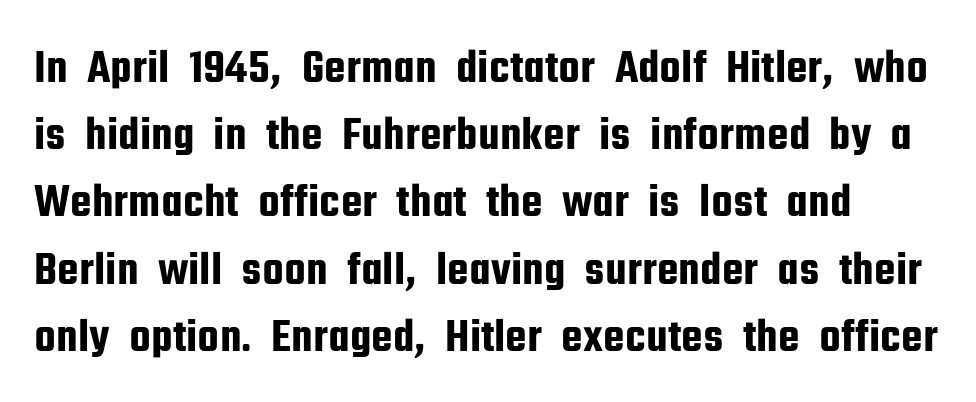
Vertical strokes here are truly vertical. The face used here is proportionally spaced, like ordinary book or web type. Notice how descenders clear the ascenders below comfortably — that's standard leading. Does the copy run flush right? No — it runs flush left. The face used here is rendered with its standard letterfit. Unlike a traditional serif, this face leaves its strokes unadorned.
